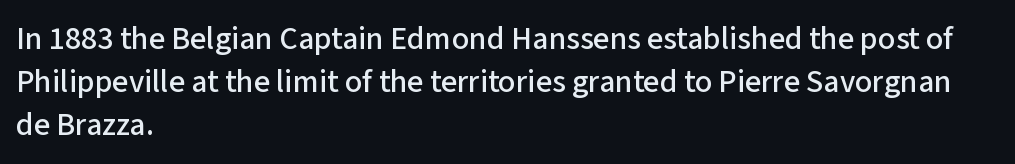
The image shows 32 px sans-serif type, upright; set left-aligned, normal line spacing (1.34x), normal letter spacing, not underlined; low stroke contrast and a medium x-height.
